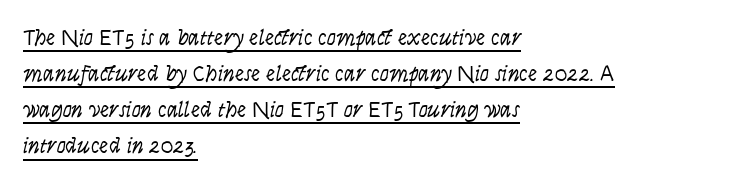
The rendering uses the underline text-decoration. Stems here are at most as thick as an everyday book face. The rag falls on the right side of this text block.
